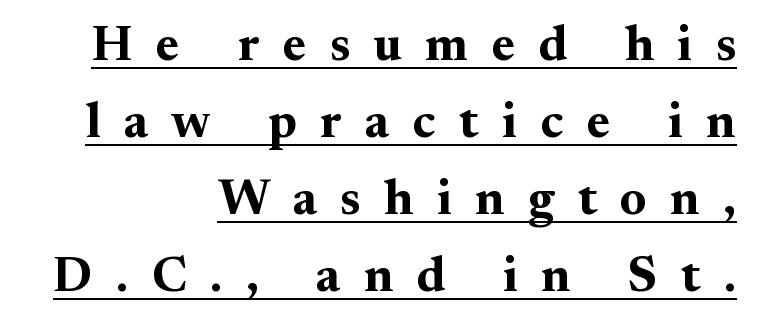
Q: Is the text bold? A: Yes.
Q: Is the text italic (slanted)? A: No, it is upright.
Q: Is the typeface a serif or a sans-serif typeface? A: Serif.
Q: Is the text underlined? A: Yes.
Q: How is the paragraph aligned? A: Right-aligned.
Q: Is the spacing between letters normal or unusually wide? A: Unusually wide.
Q: Is the spacing between lines tight, normal or loose? A: Normal.
Q: Width (condensed, normal, or wide)? A: Normal.
Q: Stroke contrast? A: Medium.
Q: x-height? A: Small.
Q: Monospaced? A: No.
